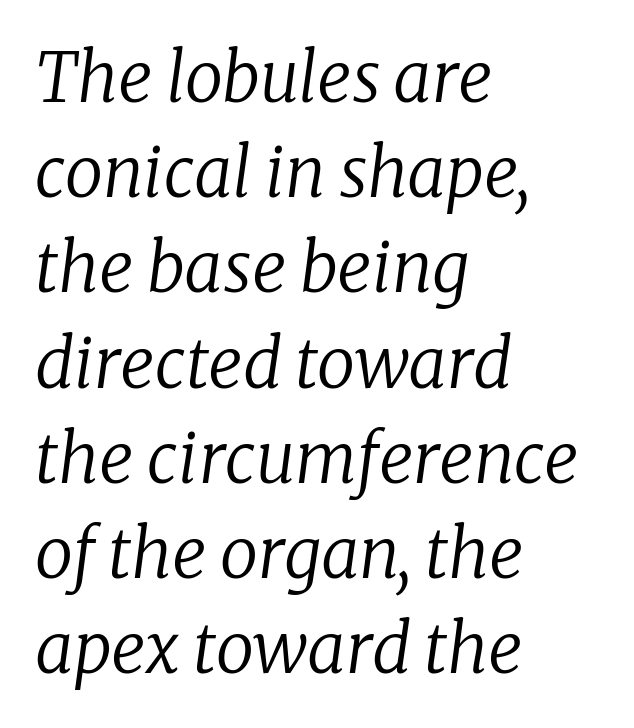
The characters display serif detailing at their extremities. Quick note: italic. Short and long lines alike share a common starting point at left. Stroke mass is kept to a normal reading level or below. A typesetter would call this zero additional tracking.
